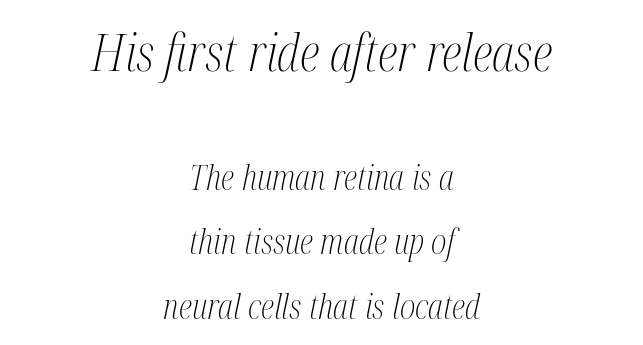
The image shows 51 px light, condensed serif type, italic (leaning right); set centered, line spacing 1.89x, normal letter spacing, not underlined; the first (top) block is 1.5x larger; medium stroke contrast and a medium x-height.
